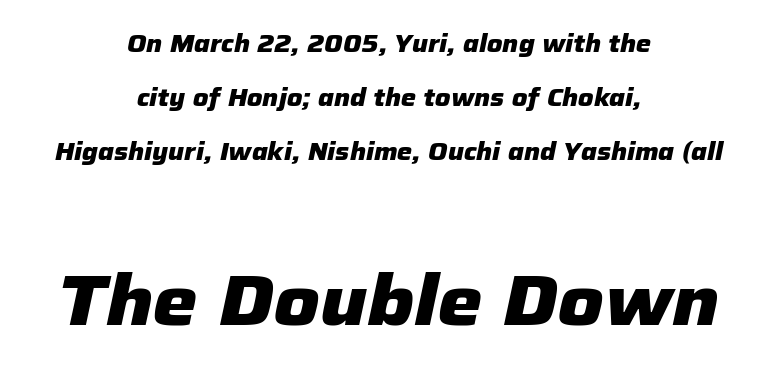
Q: Is the text bold? A: Yes.
Q: Is the text italic (slanted)? A: Yes, it leans right by about 12 degrees.
Q: Is the text underlined? A: No.
Q: How is the paragraph aligned? A: Centered.
Q: Is the spacing between letters normal or unusually wide? A: Normal.
Q: Is the spacing between lines tight, normal or loose? A: Loose.
Q: Which block of text is set in a larger size, the first (top) or the second (bottom)? A: The second (bottom) one.
Q: Width (condensed, normal, or wide)? A: Normal.
Q: Stroke contrast? A: Low.
Q: x-height? A: Medium.
Q: Monospaced? A: No.
